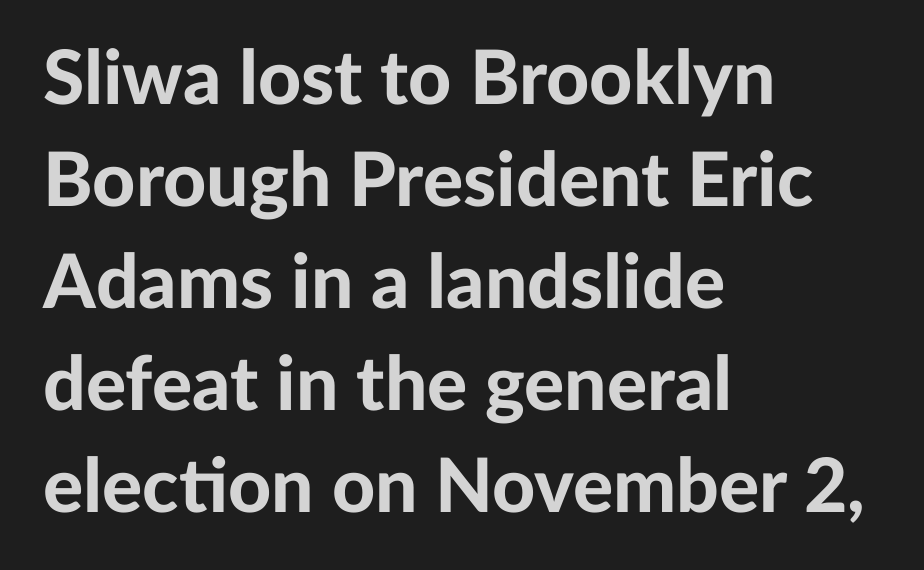
Q: Is the text bold? A: Yes.
Q: Is the text italic (slanted)? A: No, it is upright.
Q: Is the typeface a serif or a sans-serif typeface? A: Sans-serif.
Q: Is the text underlined? A: No.
Q: How is the paragraph aligned? A: Left-aligned.
Q: Is the spacing between letters normal or unusually wide? A: Normal.
Q: Is the spacing between lines tight, normal or loose? A: Normal.
Q: Width (condensed, normal, or wide)? A: Normal.
Q: Stroke contrast? A: Low.
Q: x-height? A: Medium.
Q: Monospaced? A: No.
